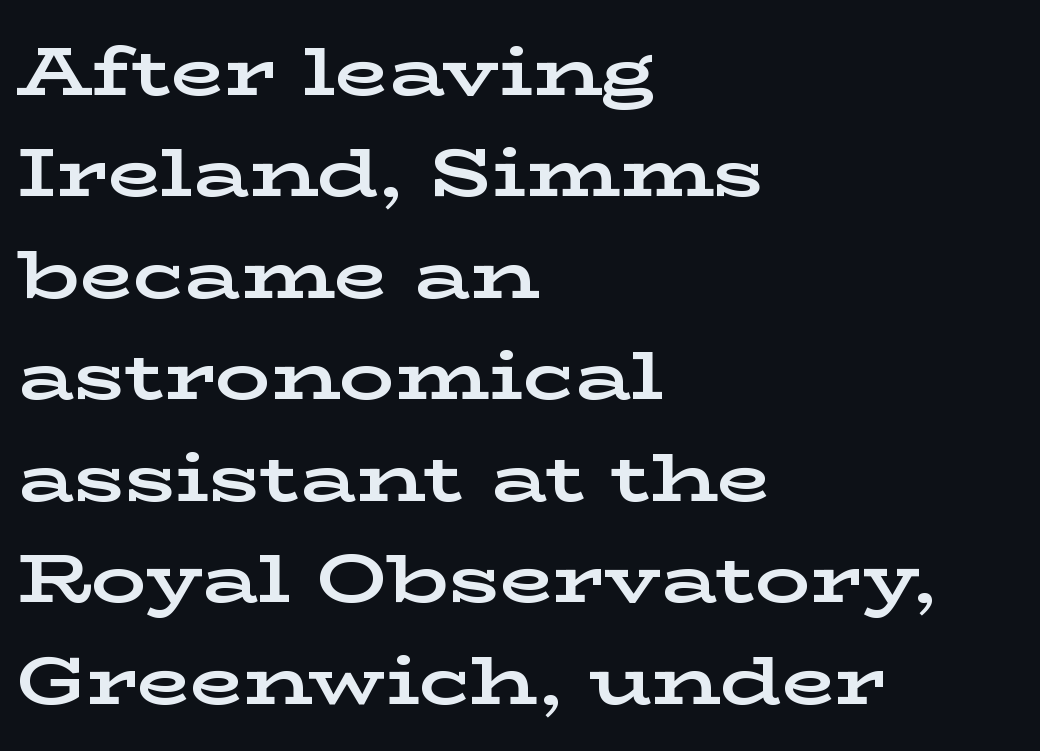
Q: Is the text bold? A: Yes.
Q: Is the text italic (slanted)? A: No, it is upright.
Q: Is the typeface a serif or a sans-serif typeface? A: Serif.
Q: Is the text underlined? A: No.
Q: How is the paragraph aligned? A: Left-aligned.
Q: Is the spacing between letters normal or unusually wide? A: Normal.
Q: Is the spacing between lines tight, normal or loose? A: Normal.
Q: Width (condensed, normal, or wide)? A: Wide.
Q: Stroke contrast? A: Low.
Q: x-height? A: Medium.
Q: Monospaced? A: No.
